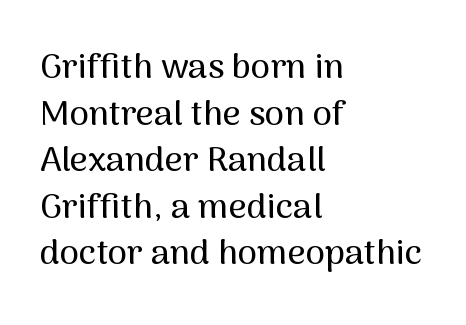
{"serif": "no", "italic": "no", "width": "normal", "stroke_contrast": "medium", "x_height": "medium", "monospaced": "no", "underline": "no", "align": "left", "line_spacing": "normal", "line_spacing_ratio": 1.33, "letter_spacing": "normal", "letter_spacing_em": 0.0, "glyph_px": 35}
